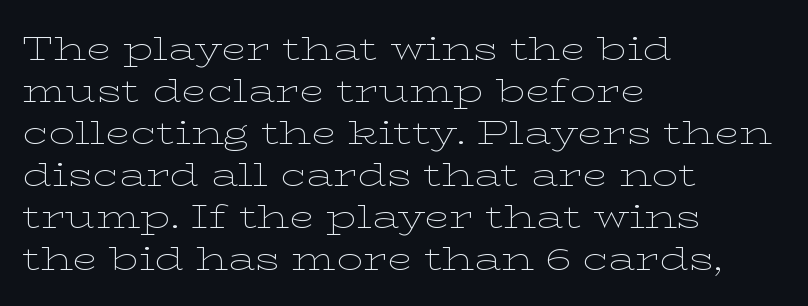
Q: Is the text bold? A: No.
Q: Is the text italic (slanted)? A: No, it is upright.
Q: Is the typeface a serif or a sans-serif typeface? A: Serif.
Q: Is the text underlined? A: No.
Q: How is the paragraph aligned? A: Left-aligned.
Q: Is the spacing between letters normal or unusually wide? A: Normal.
Q: Is the spacing between lines tight, normal or loose? A: Normal.
Q: Width (condensed, normal, or wide)? A: Wide.
Q: Stroke contrast? A: Low.
Q: x-height? A: Medium.
Q: Monospaced? A: No.
